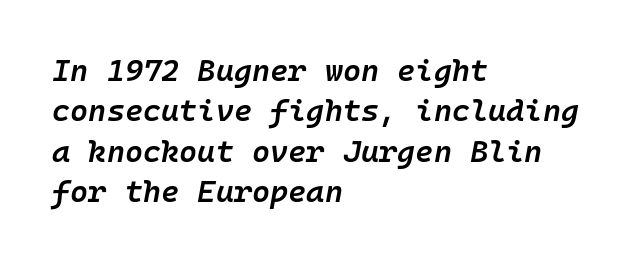
The image shows 31 px semibold type, italic (leaning right), monospaced; set left-aligned, normal line spacing (1.3x), normal letter spacing, not underlined; low stroke contrast and a medium x-height.
